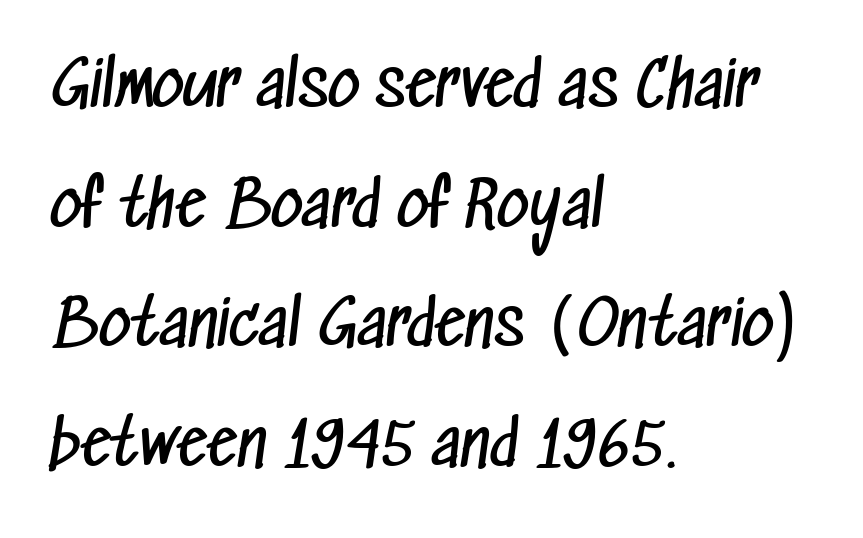
{"serif": "no", "bold": "no", "weight": "regular", "width": "condensed", "stroke_contrast": "low", "x_height": "medium", "monospaced": "no", "underline": "no", "align": "left", "line_spacing": "loose", "line_spacing_ratio": 1.93, "letter_spacing": "normal", "letter_spacing_em": 0.0, "glyph_px": 62}
